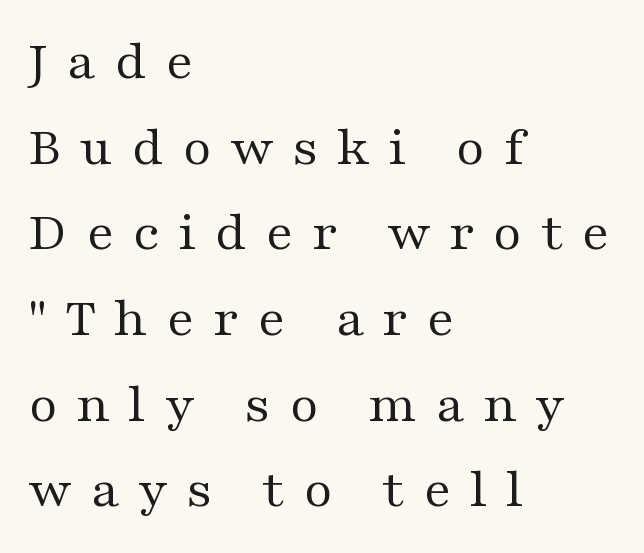
The image shows 56 px regular-weight, wide serif type, upright; set left-aligned, normal line spacing (1.53x), unusually wide letter spacing (+0.33 em), not underlined; medium stroke contrast and a medium x-height.
